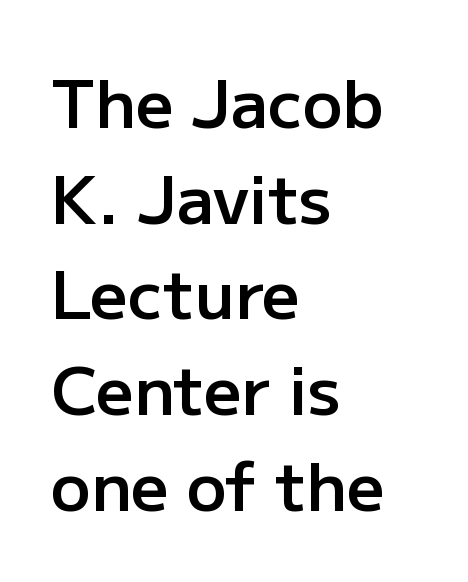
{"serif": "no", "italic": "no", "bold": "semi", "weight": "semibold", "width": "normal", "stroke_contrast": "low", "x_height": "medium", "monospaced": "no", "underline": "no", "align": "left", "line_spacing": "normal", "line_spacing_ratio": 1.45, "letter_spacing": "normal", "letter_spacing_em": 0.0, "glyph_px": 66}
